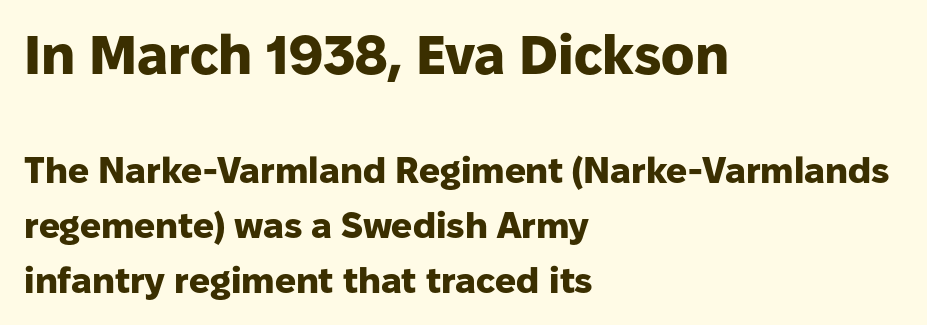
Q: Is the text bold? A: Yes.
Q: Is the text italic (slanted)? A: No, it is upright.
Q: Is the typeface a serif or a sans-serif typeface? A: Sans-serif.
Q: Is the text underlined? A: No.
Q: How is the paragraph aligned? A: Left-aligned.
Q: Is the spacing between letters normal or unusually wide? A: Normal.
Q: Is the spacing between lines tight, normal or loose? A: Normal.
Q: Which block of text is set in a larger size, the first (top) or the second (bottom)? A: The first (top) one.
Q: Width (condensed, normal, or wide)? A: Normal.
Q: Stroke contrast? A: Low.
Q: x-height? A: Medium.
Q: Monospaced? A: No.
